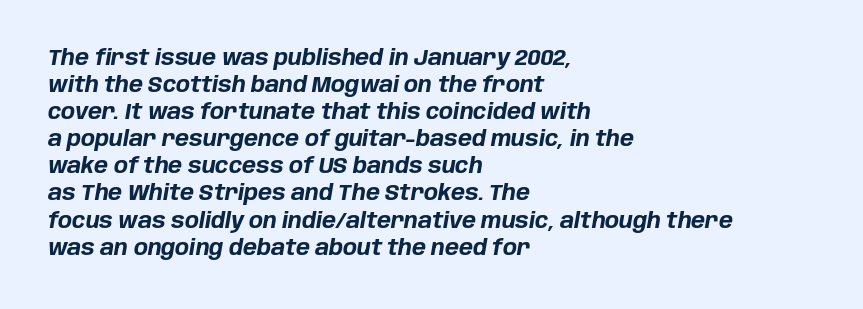
Q: Is the text bold? A: Yes.
Q: Is the text italic (slanted)? A: Yes, it leans right by about 10 degrees.
Q: Is the text underlined? A: No.
Q: How is the paragraph aligned? A: Left-aligned.
Q: Is the spacing between letters normal or unusually wide? A: Normal.
Q: Is the spacing between lines tight, normal or loose? A: Normal.
